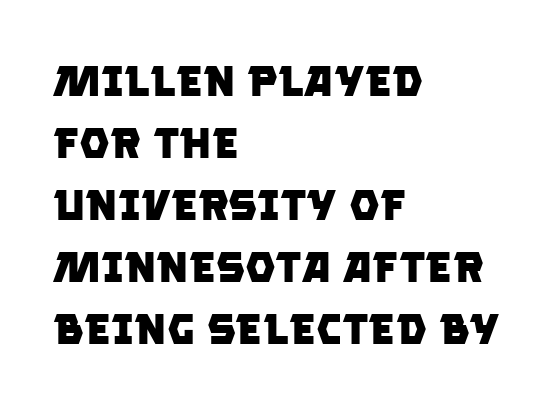
{"serif": "no", "bold": "yes", "weight": "heavy", "width": "normal", "stroke_contrast": "low", "x_height": "large", "monospaced": "no", "underline": "no", "align": "left", "line_spacing": "normal", "line_spacing_ratio": 1.44, "letter_spacing": "normal", "letter_spacing_em": 0.0, "glyph_px": 43}
